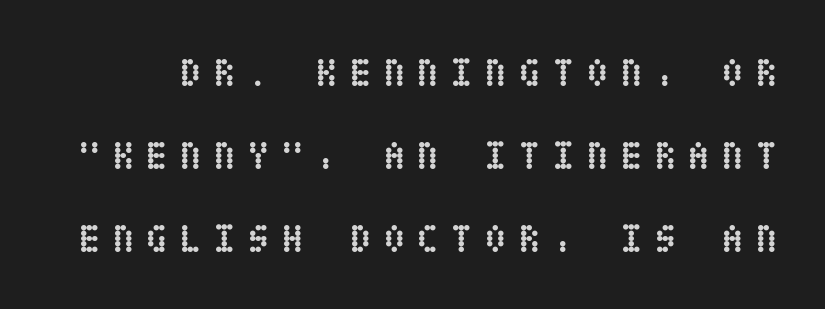
The image shows 40 px semibold, condensed type, upright; set loose line spacing (2.07x), unusually wide letter spacing (+0.3 em), not underlined; low stroke contrast and a large x-height.
